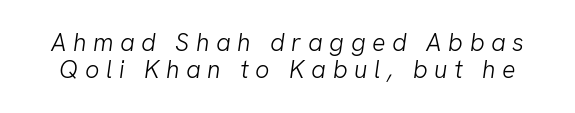
The strokes are not fattened; the text isn't bold. Glyph-to-glyph distance is far greater than everyday printed text. Anything drawn beneath the words? Only blank space. The lines are packed closely together with very little leading.
